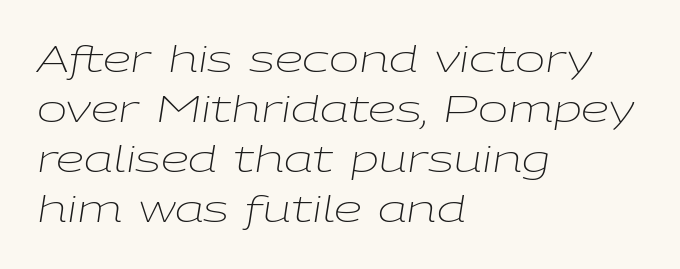
Q: Is the text bold? A: No.
Q: Is the text italic (slanted)? A: Yes, it leans right by about 9 degrees.
Q: Is the text underlined? A: No.
Q: How is the paragraph aligned? A: Left-aligned.
Q: Is the spacing between letters normal or unusually wide? A: Normal.
Q: Is the spacing between lines tight, normal or loose? A: Normal.
Q: Width (condensed, normal, or wide)? A: Wide.
Q: Stroke contrast? A: Low.
Q: x-height? A: Medium.
Q: Monospaced? A: No.
